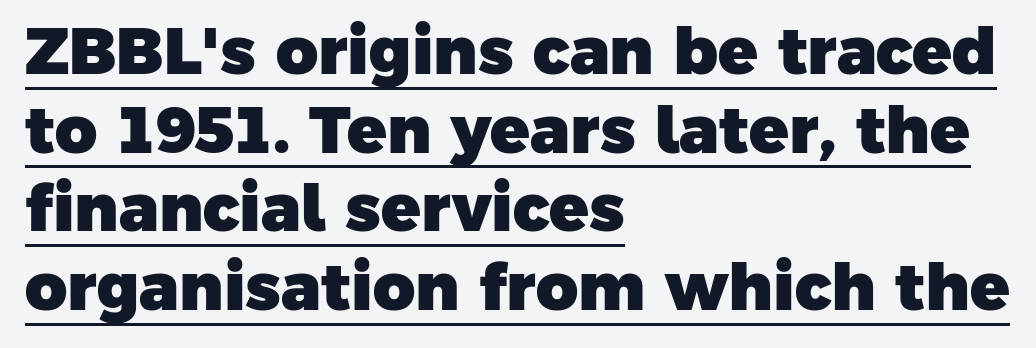
The image shows 65 px heavy sans-serif type; set left-aligned, line spacing 1.21x, normal letter spacing, underlined; low stroke contrast and a medium x-height.
